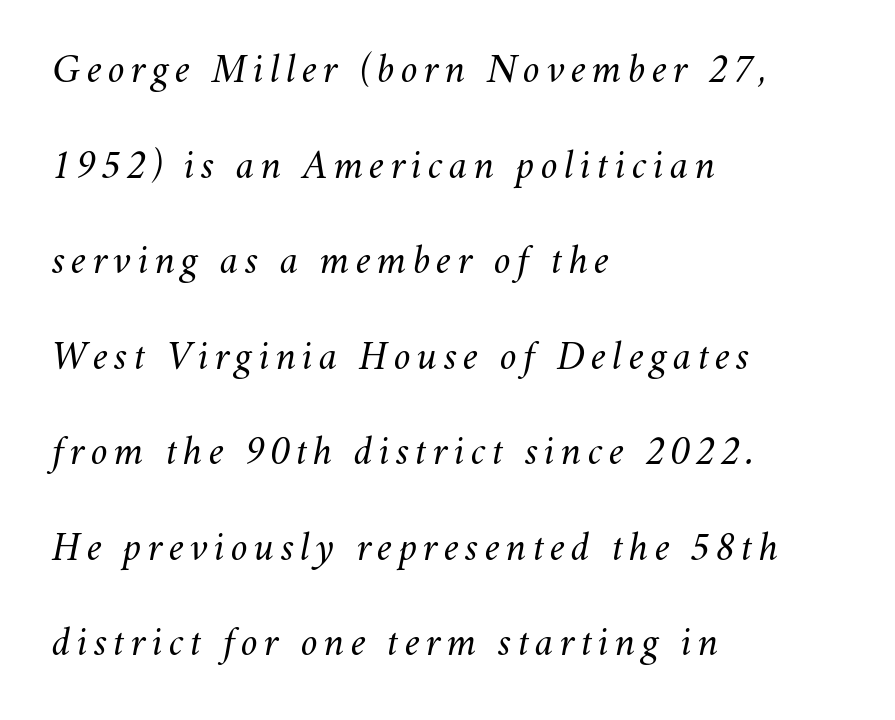
{"italic": "yes", "lean": "right", "slant_degrees": 11, "bold": "no", "weight": "regular", "width": "normal", "stroke_contrast": "medium", "x_height": "small", "monospaced": "no", "underline": "no", "align": "left", "line_spacing": "loose", "line_spacing_ratio": 2.33, "glyph_px": 41}
